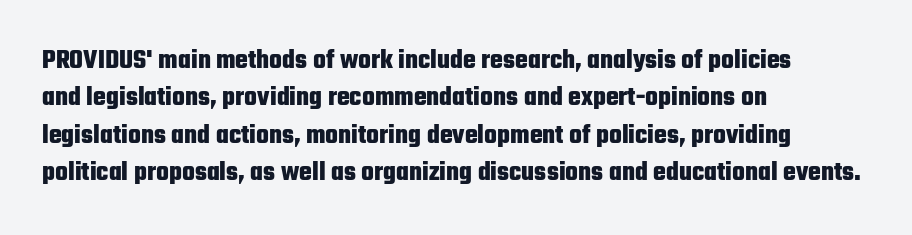
The image shows 27 px bold type, upright; set left-aligned, normal line spacing (1.38x), normal letter spacing, not underlined.
